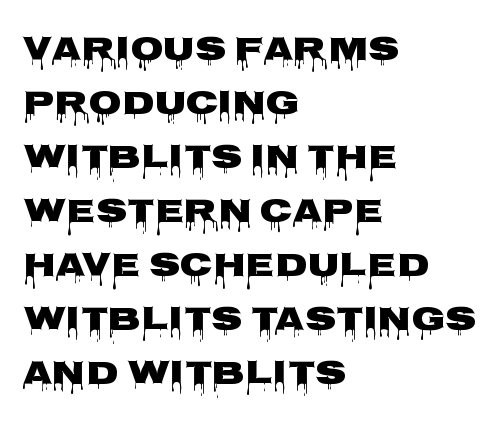
A bare baseline throughout the passage. Spacing between characters is what you'd get straight out of the box. Honestly, the row spacing looks completely unremarkable. The strokes are fattened all the way to bold. The type family on display is of the sans-serif kind.
